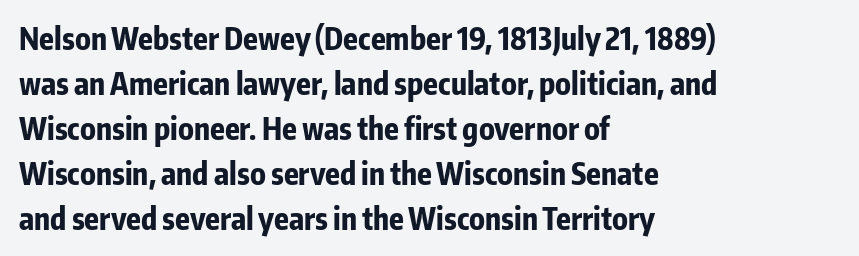
Q: Is the text bold? A: Yes.
Q: Is the text italic (slanted)? A: No, it is upright.
Q: Is the typeface a serif or a sans-serif typeface? A: Sans-serif.
Q: Is the text underlined? A: No.
Q: How is the paragraph aligned? A: Left-aligned.
Q: Is the spacing between letters normal or unusually wide? A: Normal.
Q: Is the spacing between lines tight, normal or loose? A: Normal.
Q: Width (condensed, normal, or wide)? A: Condensed.
Q: Stroke contrast? A: Low.
Q: x-height? A: Medium.
Q: Monospaced? A: No.
